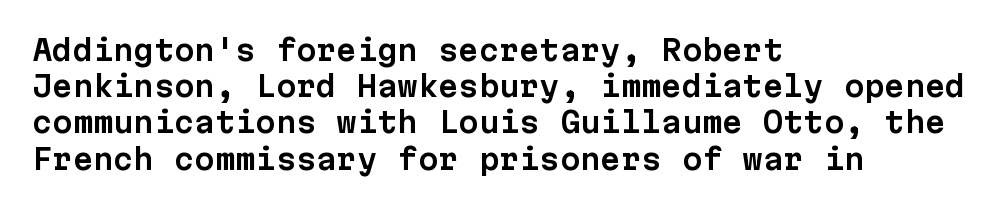
{"serif": "no", "italic": "no", "width": "normal", "stroke_contrast": "low", "x_height": "medium", "monospaced": "yes", "underline": "no", "align": "left", "line_spacing": "normal", "line_spacing_ratio": 1.25, "letter_spacing": "normal", "letter_spacing_em": 0.0, "glyph_px": 29}
